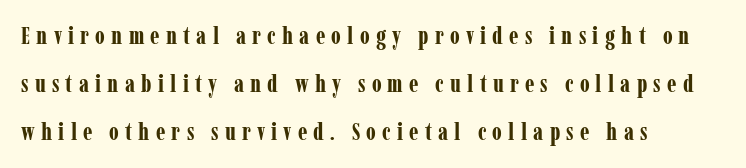
The image shows 24 px bold type, upright; set left-aligned, loose line spacing (2.01x), unusually wide letter spacing (+0.26 em), not underlined.
